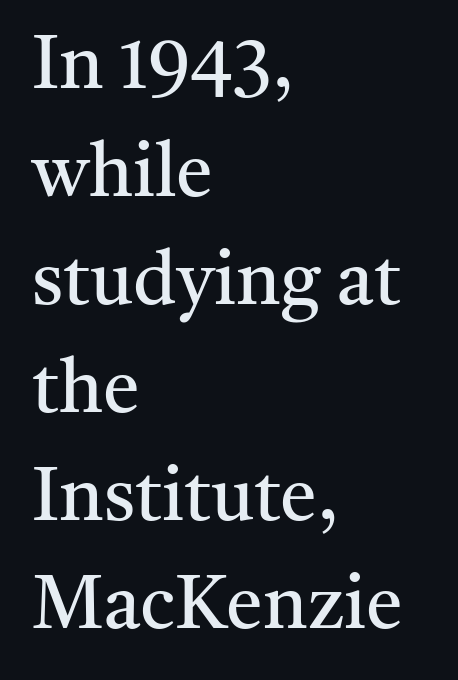
{"serif": "yes", "italic": "no", "bold": "no", "weight": "regular", "width": "normal", "stroke_contrast": "medium", "x_height": "medium", "monospaced": "no", "underline": "no", "align": "left", "line_spacing": "normal", "line_spacing_ratio": 1.46, "letter_spacing": "normal", "letter_spacing_em": 0.0, "glyph_px": 74}
